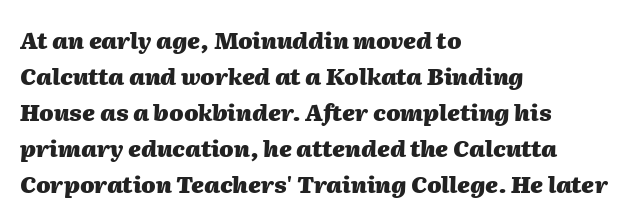
Q: Is the text bold? A: Yes.
Q: Is the text italic (slanted)? A: Yes, it leans right by about 2 degrees.
Q: Is the text underlined? A: No.
Q: How is the paragraph aligned? A: Left-aligned.
Q: Is the spacing between letters normal or unusually wide? A: Normal.
Q: Is the spacing between lines tight, normal or loose? A: Normal.
